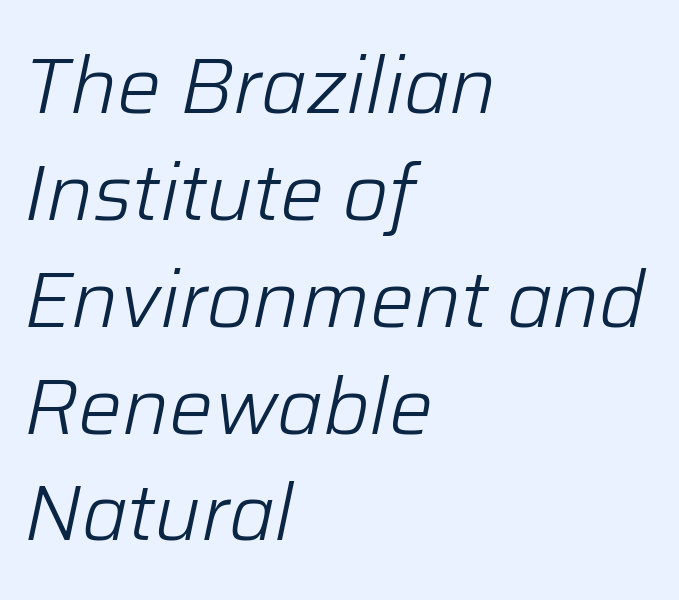
Q: Is the text bold? A: No.
Q: Is the text italic (slanted)? A: Yes, it leans right by about 12 degrees.
Q: Is the text underlined? A: No.
Q: How is the paragraph aligned? A: Left-aligned.
Q: Is the spacing between letters normal or unusually wide? A: Normal.
Q: Is the spacing between lines tight, normal or loose? A: Normal.
Q: Width (condensed, normal, or wide)? A: Normal.
Q: Stroke contrast? A: Low.
Q: x-height? A: Medium.
Q: Monospaced? A: No.
